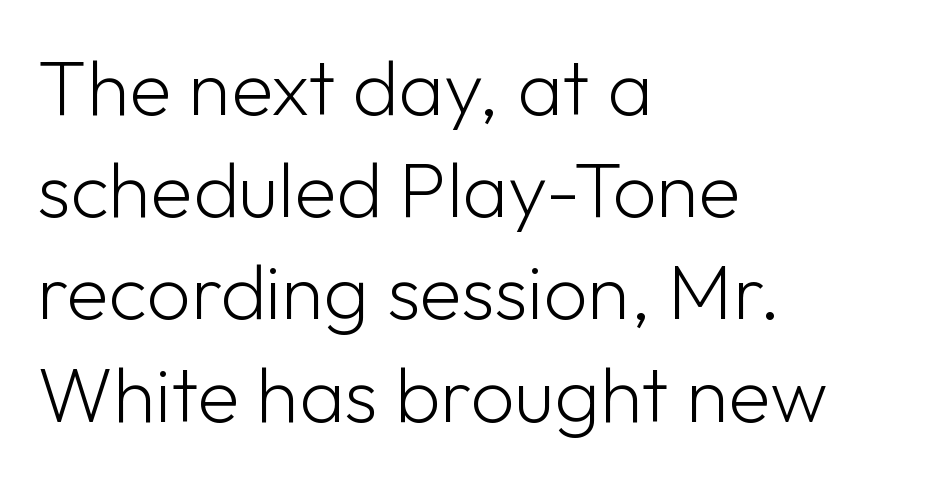
Q: Is the text bold? A: No.
Q: Is the text italic (slanted)? A: No, it is upright.
Q: Is the typeface a serif or a sans-serif typeface? A: Sans-serif.
Q: Is the text underlined? A: No.
Q: How is the paragraph aligned? A: Left-aligned.
Q: Is the spacing between letters normal or unusually wide? A: Normal.
Q: Is the spacing between lines tight, normal or loose? A: Normal.
Q: Width (condensed, normal, or wide)? A: Normal.
Q: Stroke contrast? A: Low.
Q: x-height? A: Medium.
Q: Monospaced? A: No.
